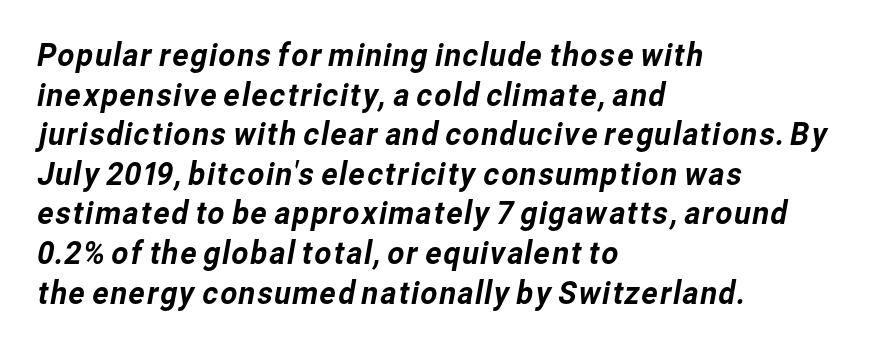
The image shows 33 px sans-serif type; set left-aligned, line spacing 1.2x, normal letter spacing, not underlined; low stroke contrast and a medium x-height.
